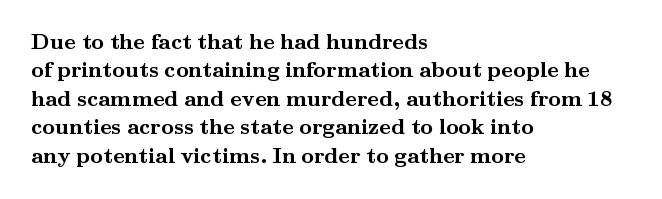
Q: Is the text bold? A: Yes.
Q: Is the text italic (slanted)? A: No, it is upright.
Q: Is the text underlined? A: No.
Q: How is the paragraph aligned? A: Left-aligned.
Q: Is the spacing between letters normal or unusually wide? A: Normal.
Q: Is the spacing between lines tight, normal or loose? A: Normal.
